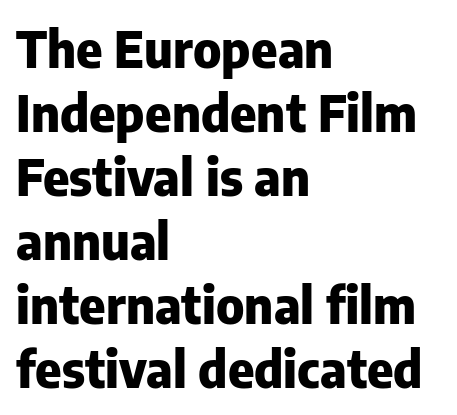
The image shows 50 px heavy sans-serif type, upright; set left-aligned, normal line spacing (1.28x), normal letter spacing, not underlined; low stroke contrast and a medium x-height.
